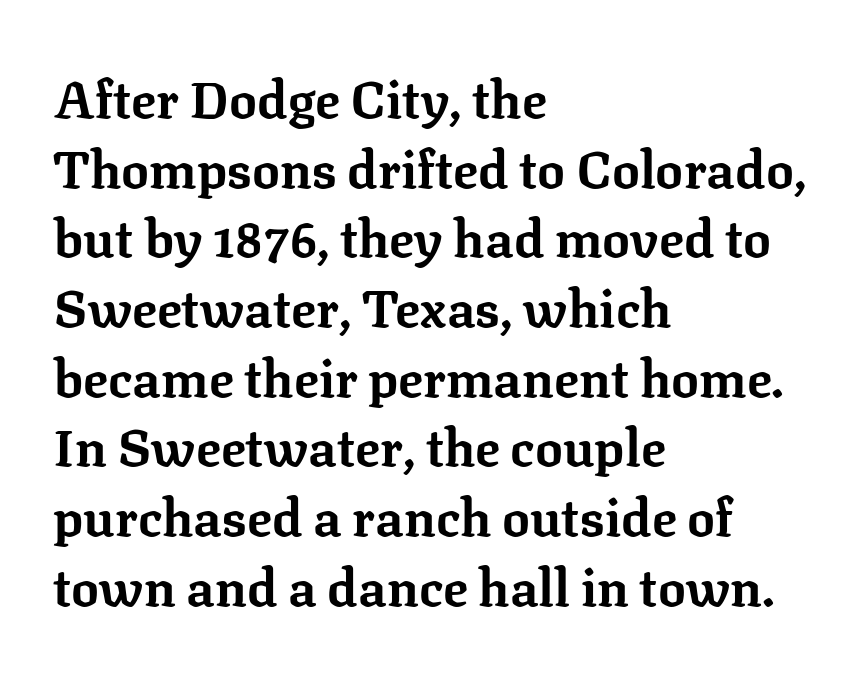
The image shows 52 px bold serif type, upright; set left-aligned, normal line spacing (1.34x), normal letter spacing, not underlined; low stroke contrast and a medium x-height.
